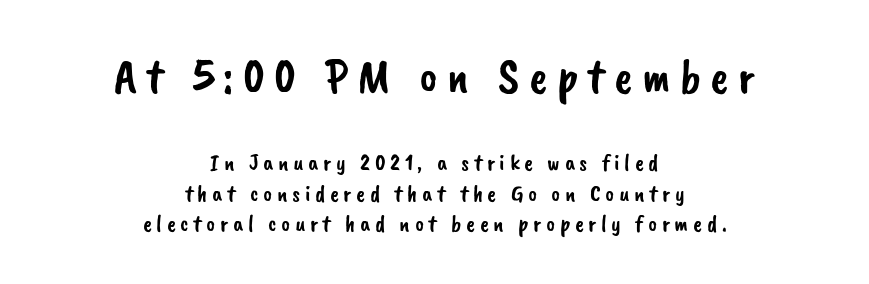
{"serif": "no", "width": "normal", "stroke_contrast": "low", "x_height": "small", "monospaced": "no", "underline": "no", "align": "center", "line_spacing": "normal", "line_spacing_ratio": 1.28, "larger_block": "first", "size_ratio": 2.04, "glyph_px": 49}
